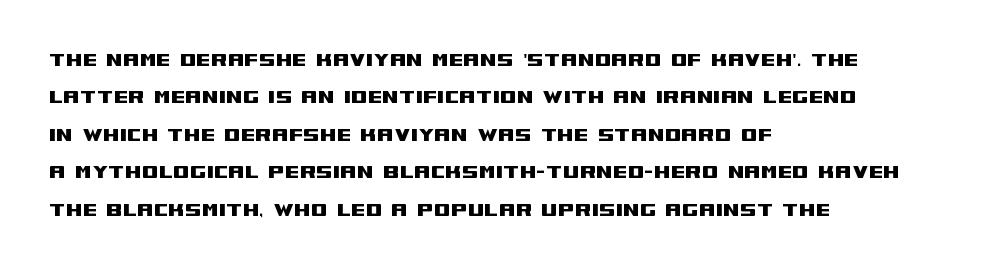
{"italic": "no", "underline": "no", "align": "left", "line_spacing": "normal", "line_spacing_ratio": 1.56, "letter_spacing": "normal", "letter_spacing_em": 0.0, "glyph_px": 24}
